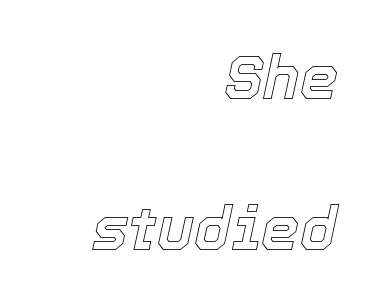
Q: Is the text italic (slanted)? A: Yes, it leans right by about 12 degrees.
Q: Is the text underlined? A: No.
Q: How is the paragraph aligned? A: Right-aligned.
Q: Is the spacing between letters normal or unusually wide? A: Normal.
Q: Is the spacing between lines tight, normal or loose? A: Loose.
Q: Width (condensed, normal, or wide)? A: Normal.
Q: x-height? A: Medium.
Q: Monospaced? A: No.
